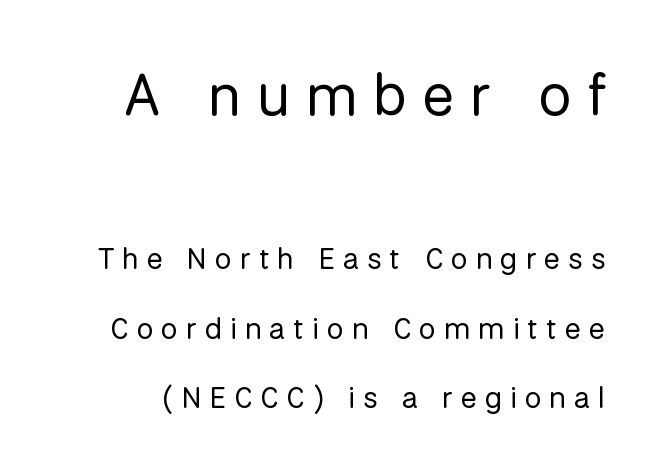
Q: Is the text bold? A: No.
Q: Is the text italic (slanted)? A: No, it is upright.
Q: Is the typeface a serif or a sans-serif typeface? A: Sans-serif.
Q: Is the text underlined? A: No.
Q: Is the spacing between letters normal or unusually wide? A: Unusually wide.
Q: Is the spacing between lines tight, normal or loose? A: Loose.
Q: Which block of text is set in a larger size, the first (top) or the second (bottom)? A: The first (top) one.
Q: Width (condensed, normal, or wide)? A: Normal.
Q: Stroke contrast? A: Low.
Q: x-height? A: Medium.
Q: Monospaced? A: No.
